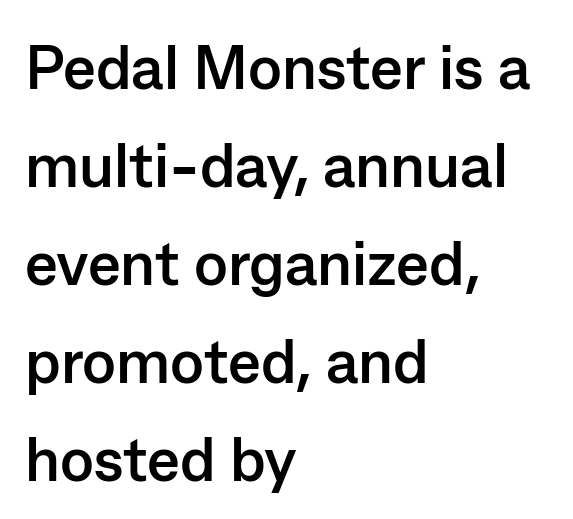
The specimen reads as upright at a glance. The rendering uses natural spacing where letterforms have individual widths. Caption: standard tracking, unaltered. Any mark beneath the type? The region is blank.
